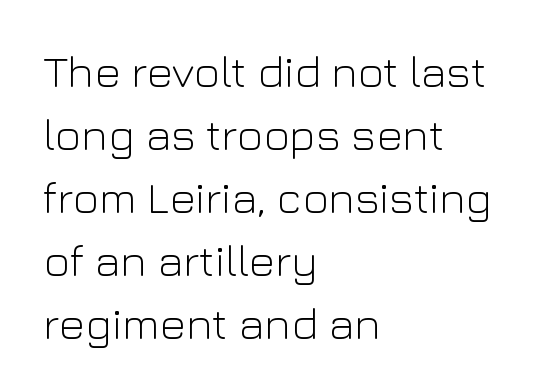
The image shows 45 px light sans-serif type, upright; set left-aligned, normal line spacing (1.4x), normal letter spacing, not underlined; low stroke contrast and a medium x-height.
